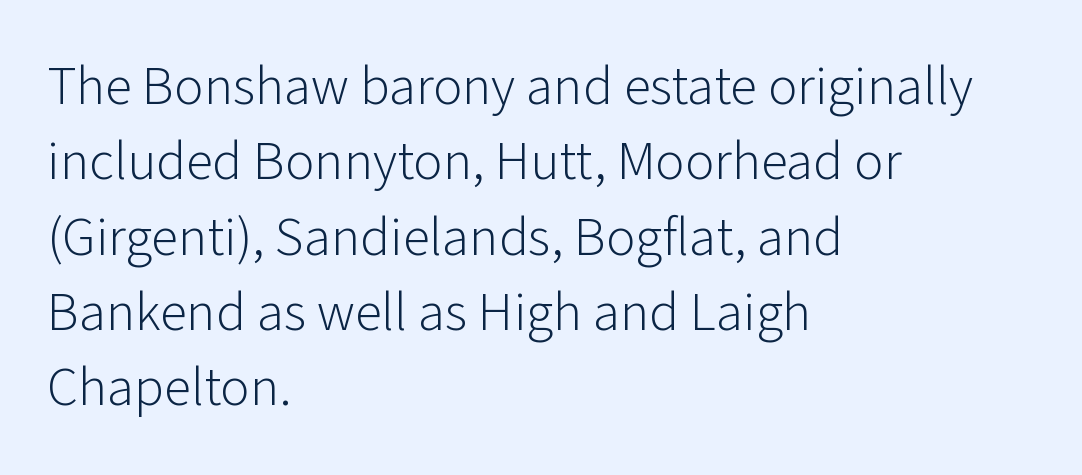
Anything drawn beneath the words? Only blank space. Posture: vertical. Stem width sits at or under what a default text font uses. Leading: standard. Compared with a centered layout, this one pins lines to the left instead.
